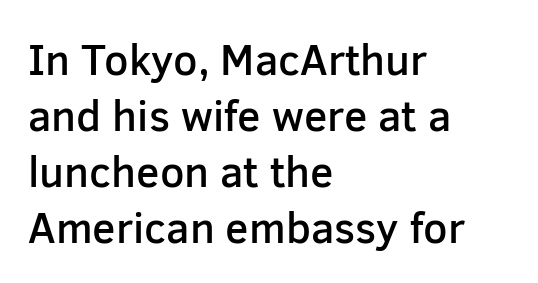
Q: Is the text bold? A: Semi-bold.
Q: Is the text italic (slanted)? A: No, it is upright.
Q: Is the typeface a serif or a sans-serif typeface? A: Sans-serif.
Q: Is the text underlined? A: No.
Q: How is the paragraph aligned? A: Left-aligned.
Q: Is the spacing between letters normal or unusually wide? A: Normal.
Q: Is the spacing between lines tight, normal or loose? A: Normal.
Q: Width (condensed, normal, or wide)? A: Normal.
Q: Stroke contrast? A: Low.
Q: x-height? A: Medium.
Q: Monospaced? A: No.
